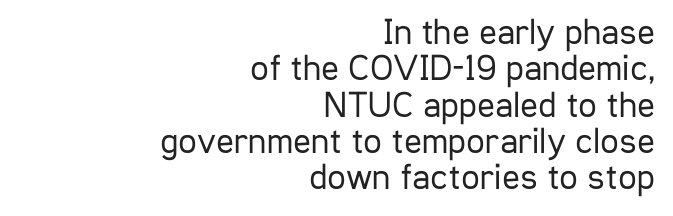
The image shows 37 px regular-weight, condensed sans-serif type, upright; set right-aligned, tight line spacing (0.98x), normal letter spacing, not underlined; low stroke contrast and a medium x-height.
